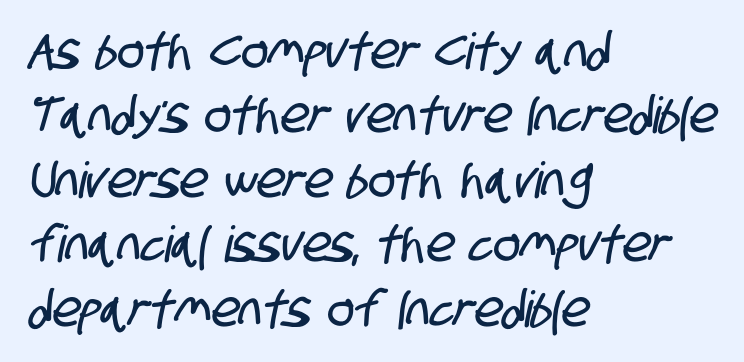
Q: Is the typeface a serif or a sans-serif typeface? A: Sans-serif.
Q: Is the text underlined? A: No.
Q: How is the paragraph aligned? A: Left-aligned.
Q: Is the spacing between letters normal or unusually wide? A: Normal.
Q: Is the spacing between lines tight, normal or loose? A: Normal.
Q: Width (condensed, normal, or wide)? A: Condensed.
Q: Stroke contrast? A: Low.
Q: x-height? A: Large.
Q: Monospaced? A: No.
